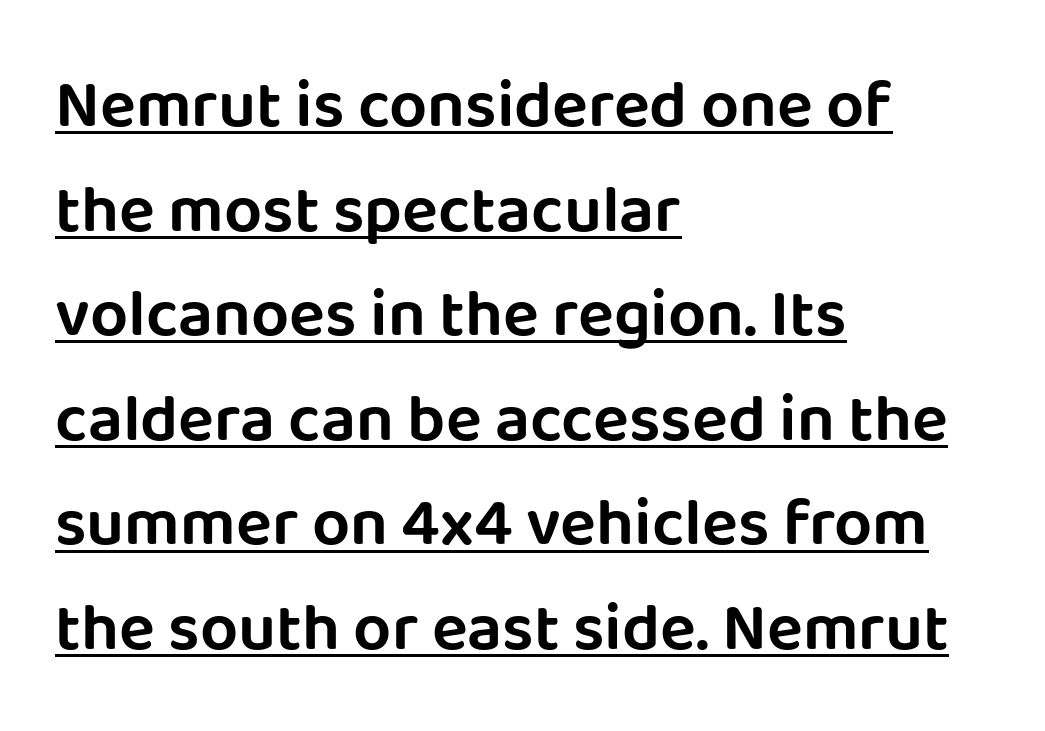
The typography opts for an upright posture over an oblique one. This sample keeps an unexceptional amount of space between lines. In terms of letterform style, serifs are entirely absent. Notice how the passage keeps a crisp vertical edge on the left only.
